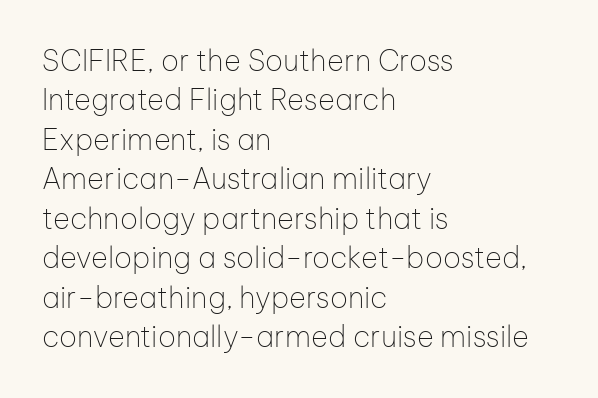
Q: Is the text bold? A: No.
Q: Is the text italic (slanted)? A: No, it is upright.
Q: Is the typeface a serif or a sans-serif typeface? A: Sans-serif.
Q: Is the text underlined? A: No.
Q: How is the paragraph aligned? A: Left-aligned.
Q: Is the spacing between letters normal or unusually wide? A: Normal.
Q: Is the spacing between lines tight, normal or loose? A: Normal.
Q: Width (condensed, normal, or wide)? A: Normal.
Q: Stroke contrast? A: Low.
Q: x-height? A: Medium.
Q: Monospaced? A: No.
